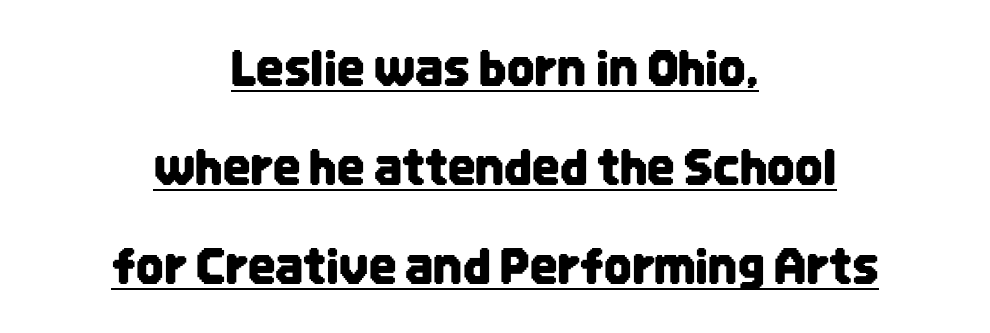
Q: Is the text italic (slanted)? A: No, it is upright.
Q: Is the typeface a serif or a sans-serif typeface? A: Sans-serif.
Q: Is the text underlined? A: Yes.
Q: How is the paragraph aligned? A: Centered.
Q: Is the spacing between letters normal or unusually wide? A: Normal.
Q: Is the spacing between lines tight, normal or loose? A: Loose.
Q: Width (condensed, normal, or wide)? A: Condensed.
Q: Stroke contrast? A: Low.
Q: x-height? A: Large.
Q: Monospaced? A: No.
